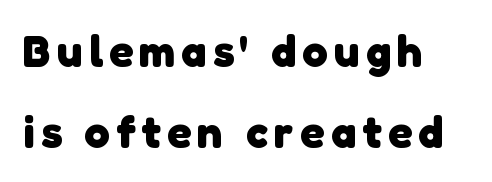
The face used here is proportionally spaced, like ordinary book or web type. Left-aligned paragraph, ragged on the right. The characters look thick and weighty, a clear bold. The rendering shows plain stroke endings on the letterforms — a sans-serif design. Plain, unruled lines of type.
